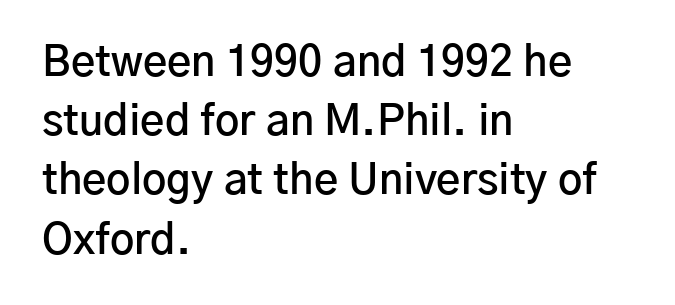
{"serif": "no", "italic": "no", "bold": "semi", "weight": "semibold", "width": "normal", "stroke_contrast": "low", "x_height": "medium", "monospaced": "no", "underline": "no", "align": "left", "line_spacing": "normal", "line_spacing_ratio": 1.41, "letter_spacing": "normal", "letter_spacing_em": 0.0, "glyph_px": 42}
